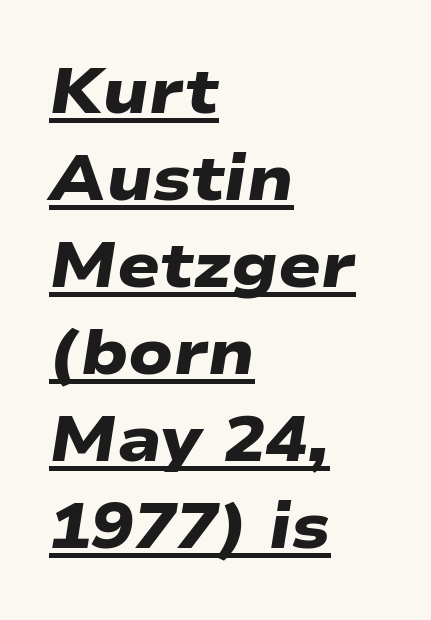
The image shows 63 px heavy, wide sans-serif type; set left-aligned, normal line spacing (1.38x), normal letter spacing, underlined; low stroke contrast and a medium x-height.
